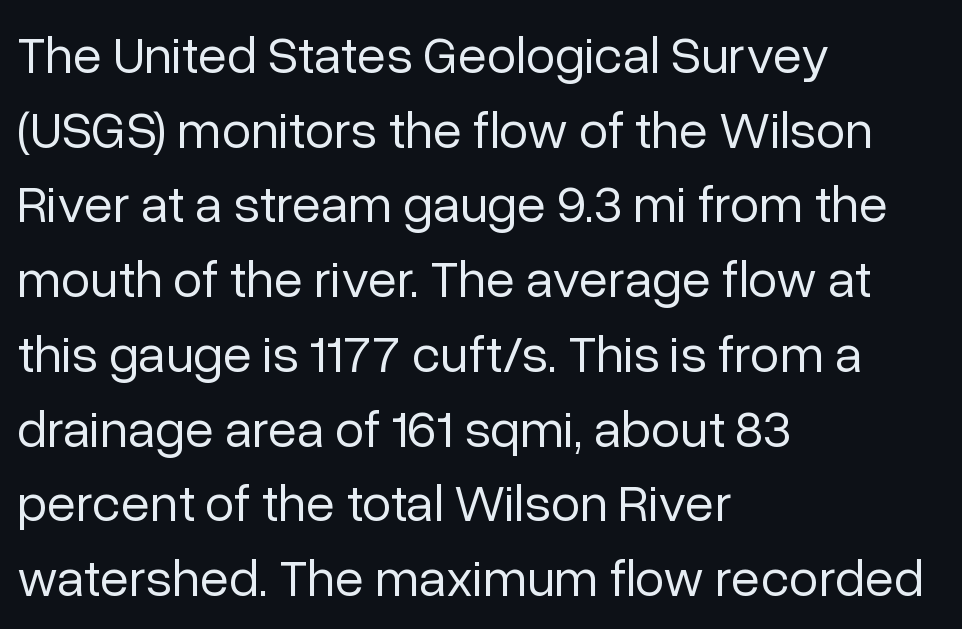
{"serif": "no", "italic": "no", "bold": "no", "weight": "regular", "width": "normal", "stroke_contrast": "low", "x_height": "medium", "monospaced": "no", "underline": "no", "align": "left", "line_spacing": "normal", "line_spacing_ratio": 1.41, "letter_spacing": "normal", "letter_spacing_em": 0.0, "glyph_px": 53}
